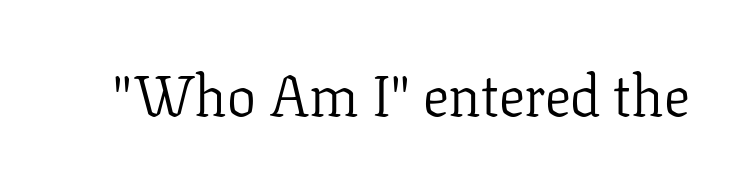
Q: Is the text bold? A: No.
Q: Is the text italic (slanted)? A: No, it is upright.
Q: Is the typeface a serif or a sans-serif typeface? A: Serif.
Q: Is the text underlined? A: No.
Q: Is the spacing between letters normal or unusually wide? A: Normal.
Q: Width (condensed, normal, or wide)? A: Normal.
Q: Stroke contrast? A: Low.
Q: x-height? A: Medium.
Q: Monospaced? A: No.
